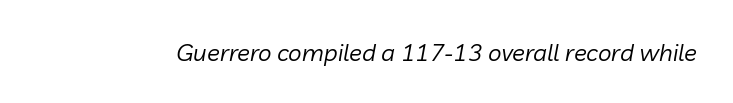
{"italic": "yes", "lean": "right", "slant_degrees": 10, "bold": "no", "underline": "no", "letter_spacing": "normal", "letter_spacing_em": 0.0, "glyph_px": 24}
